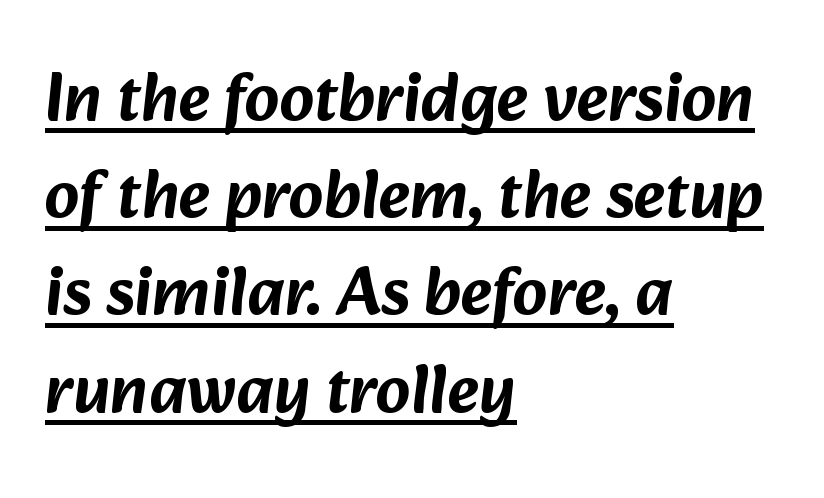
Q: Is the typeface a serif or a sans-serif typeface? A: Sans-serif.
Q: Is the text underlined? A: Yes.
Q: How is the paragraph aligned? A: Left-aligned.
Q: Is the spacing between letters normal or unusually wide? A: Normal.
Q: Is the spacing between lines tight, normal or loose? A: Normal.
Q: Width (condensed, normal, or wide)? A: Normal.
Q: Stroke contrast? A: Low.
Q: x-height? A: Medium.
Q: Monospaced? A: No.
